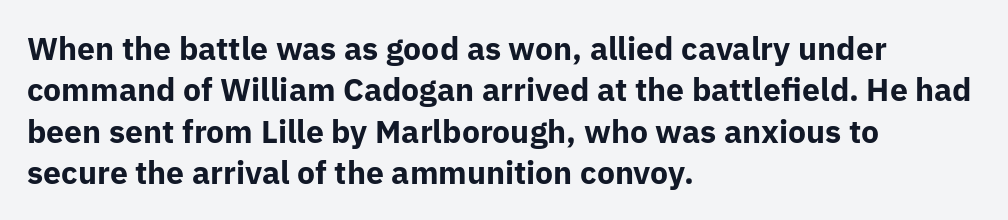
Spacing verdict: proportional, widths tailored to each character. Letter spacing: default. Stroke thickness is high; the sample reads as a true bold. These lines stack with their left ends in a neat column.
